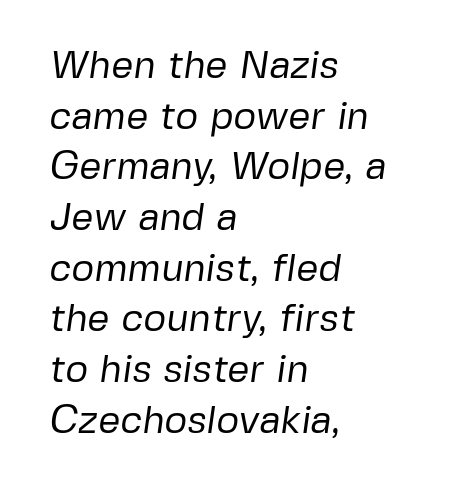
The image shows 39 px regular-weight sans-serif type; set left-aligned, normal line spacing (1.3x), normal letter spacing, not underlined; low stroke contrast and a medium x-height.
